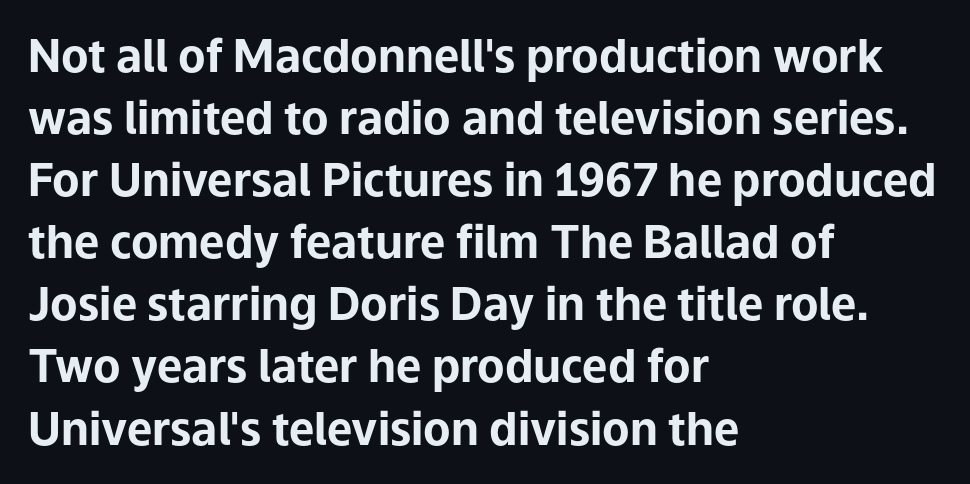
Q: Is the text bold? A: Yes.
Q: Is the text italic (slanted)? A: No, it is upright.
Q: Is the typeface a serif or a sans-serif typeface? A: Sans-serif.
Q: Is the text underlined? A: No.
Q: How is the paragraph aligned? A: Left-aligned.
Q: Is the spacing between letters normal or unusually wide? A: Normal.
Q: Is the spacing between lines tight, normal or loose? A: Normal.
Q: Width (condensed, normal, or wide)? A: Normal.
Q: Stroke contrast? A: Low.
Q: x-height? A: Medium.
Q: Monospaced? A: No.
